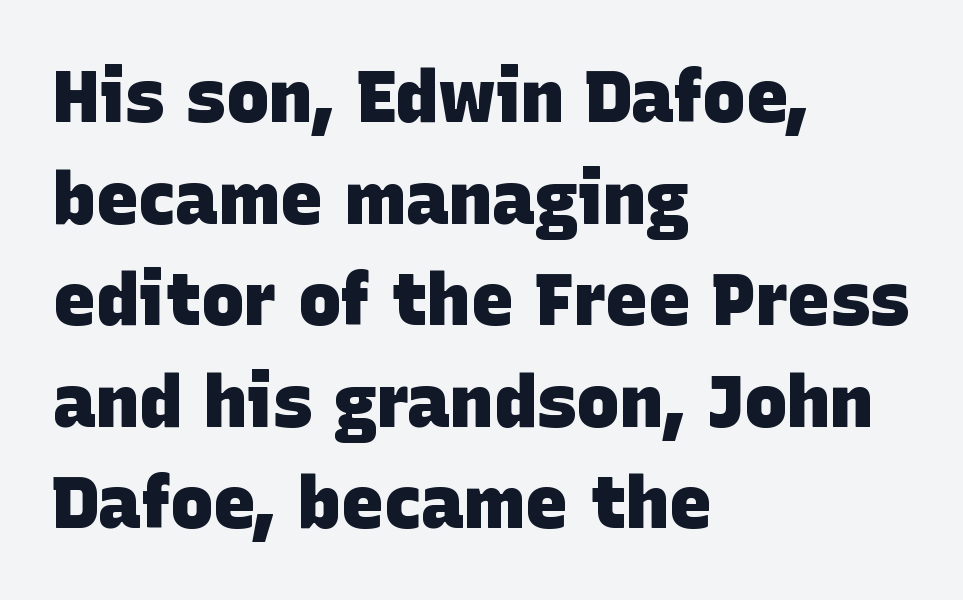
The space between consecutive lines is moderate. A typesetter would call this proportional, since set widths differ per character. How are the letters spaced? Ordinarily, with no added tracking. Words float on clear page, feet unadorned.
